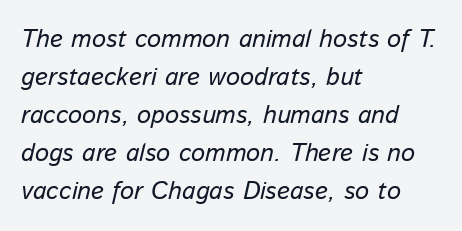
The image shows 25 px text type, italic (leaning right); set left-aligned, normal line spacing (1.52x), normal letter spacing, not underlined.
